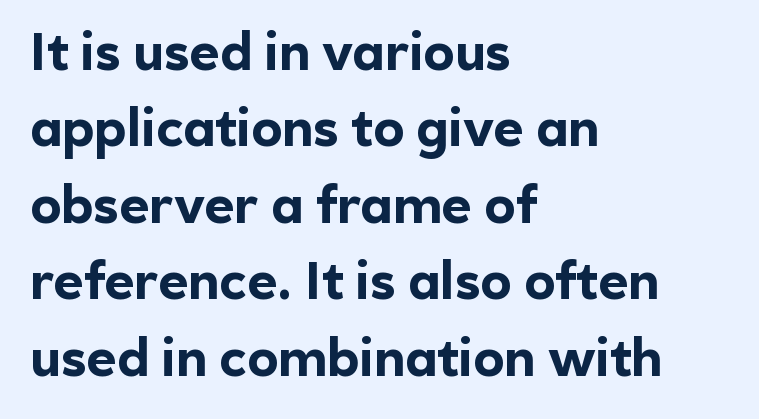
Q: Is the text bold? A: Yes.
Q: Is the text italic (slanted)? A: No, it is upright.
Q: Is the typeface a serif or a sans-serif typeface? A: Sans-serif.
Q: Is the text underlined? A: No.
Q: How is the paragraph aligned? A: Left-aligned.
Q: Is the spacing between letters normal or unusually wide? A: Normal.
Q: Is the spacing between lines tight, normal or loose? A: Normal.
Q: Width (condensed, normal, or wide)? A: Normal.
Q: x-height? A: Medium.
Q: Monospaced? A: No.
